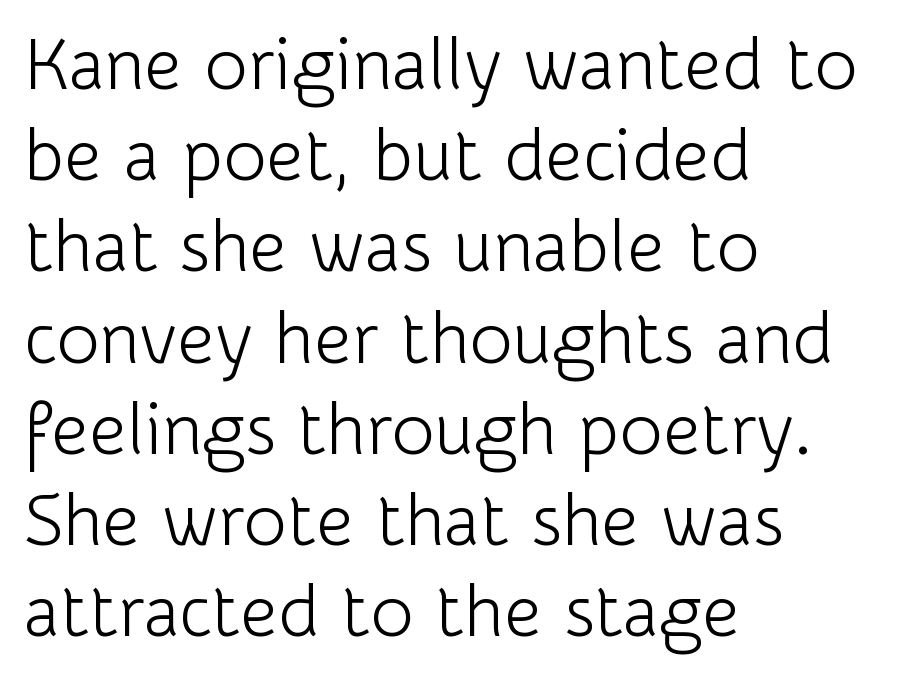
The image shows 73 px light sans-serif type, upright; set left-aligned, normal line spacing (1.25x), normal letter spacing, not underlined; low stroke contrast and a medium x-height.
